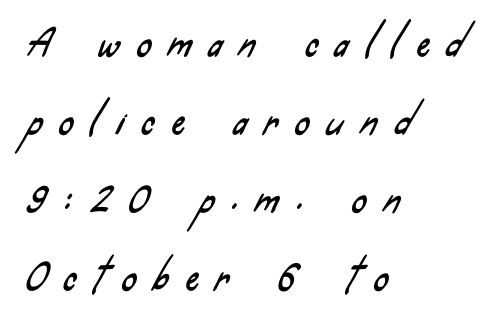
The image shows 36 px condensed sans-serif type; set left-aligned, loose line spacing (2.17x), unusually wide letter spacing (+0.49 em), not underlined; low stroke contrast and a small x-height.
